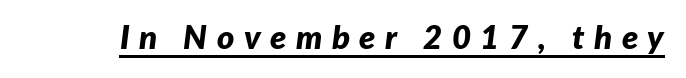
Q: Is the text bold? A: Yes.
Q: Is the text italic (slanted)? A: Yes, it leans right by about 7 degrees.
Q: Is the text underlined? A: Yes.
Q: Is the spacing between letters normal or unusually wide? A: Unusually wide.
Q: Width (condensed, normal, or wide)? A: Normal.
Q: Stroke contrast? A: Low.
Q: x-height? A: Medium.
Q: Monospaced? A: No.
